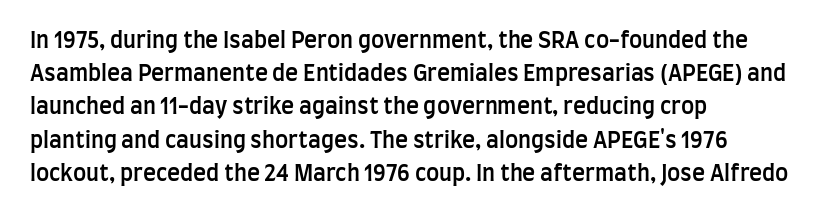
Q: Is the text bold? A: Semi-bold.
Q: Is the text italic (slanted)? A: No, it is upright.
Q: Is the text underlined? A: No.
Q: How is the paragraph aligned? A: Left-aligned.
Q: Is the spacing between letters normal or unusually wide? A: Normal.
Q: Is the spacing between lines tight, normal or loose? A: Normal.
